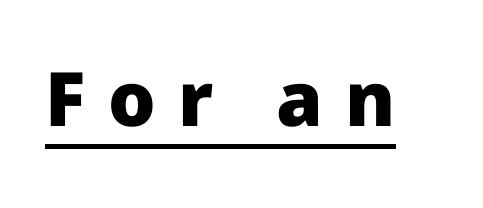
Q: Is the text bold? A: Yes.
Q: Is the text italic (slanted)? A: No, it is upright.
Q: Is the typeface a serif or a sans-serif typeface? A: Sans-serif.
Q: Is the text underlined? A: Yes.
Q: Is the spacing between letters normal or unusually wide? A: Unusually wide.
Q: Width (condensed, normal, or wide)? A: Normal.
Q: Stroke contrast? A: Low.
Q: x-height? A: Medium.
Q: Monospaced? A: No.
